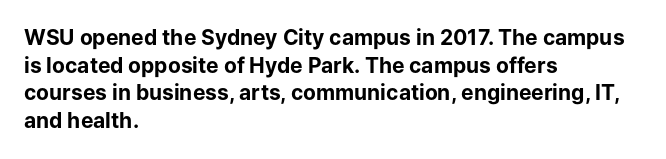
Q: Is the text bold? A: Yes.
Q: Is the text italic (slanted)? A: No, it is upright.
Q: Is the text underlined? A: No.
Q: How is the paragraph aligned? A: Left-aligned.
Q: Is the spacing between letters normal or unusually wide? A: Normal.
Q: Is the spacing between lines tight, normal or loose? A: Normal.
